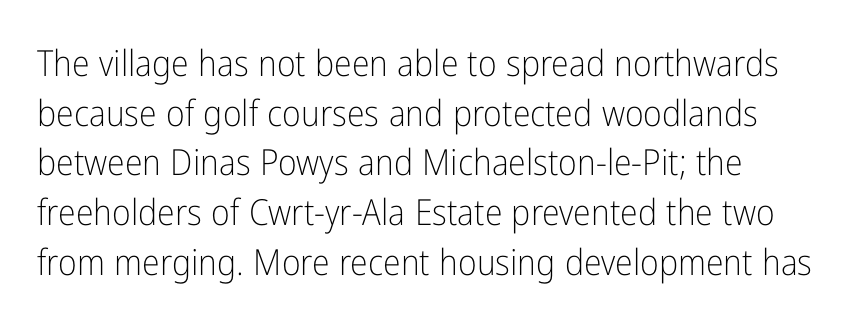
The image shows 36 px light, condensed sans-serif type, upright; set left-aligned, normal line spacing (1.38x), normal letter spacing, not underlined; low stroke contrast and a medium x-height.
